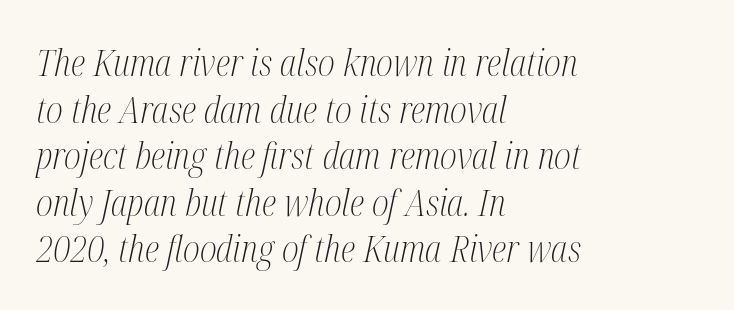
The image shows 37 px light, condensed serif type, italic (leaning right); set left-aligned, normal line spacing (1.26x), normal letter spacing, not underlined; medium stroke contrast and a medium x-height.
